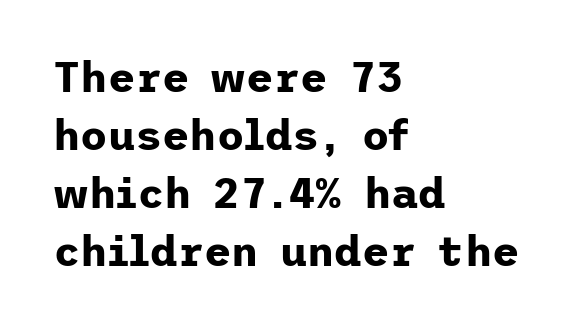
{"serif": "no", "italic": "no", "bold": "yes", "weight": "bold", "width": "normal", "stroke_contrast": "low", "x_height": "medium", "underline": "no", "align": "left", "line_spacing": "normal", "line_spacing_ratio": 1.38, "letter_spacing": "normal", "letter_spacing_em": 0.0, "glyph_px": 42}
